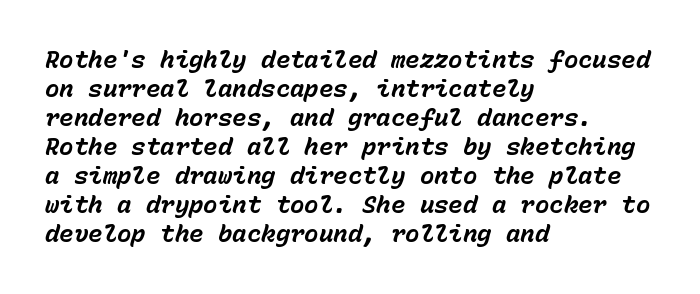
Q: Is the text bold? A: Yes.
Q: Is the text italic (slanted)? A: Yes, it leans right by about 15 degrees.
Q: Is the text underlined? A: No.
Q: How is the paragraph aligned? A: Left-aligned.
Q: Is the spacing between letters normal or unusually wide? A: Normal.
